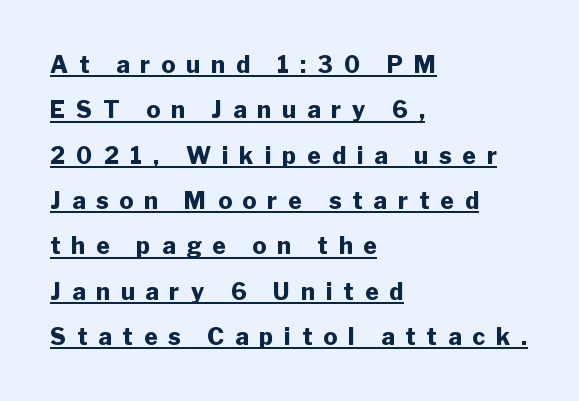
Q: Is the text bold? A: Yes.
Q: Is the text italic (slanted)? A: No, it is upright.
Q: Is the text underlined? A: Yes.
Q: How is the paragraph aligned? A: Left-aligned.
Q: Is the spacing between letters normal or unusually wide? A: Unusually wide.
Q: Is the spacing between lines tight, normal or loose? A: Loose.
